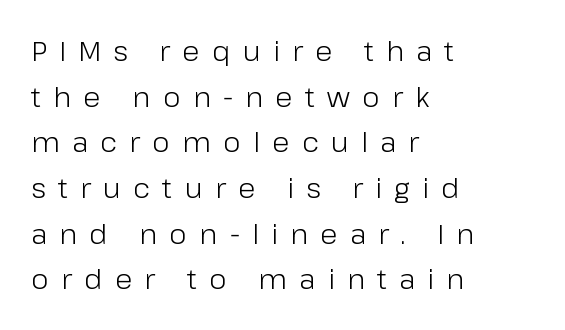
The image shows 28 px light sans-serif type, upright; set left-aligned, normal line spacing (1.63x), unusually wide letter spacing (+0.44 em), not underlined; low stroke contrast and a medium x-height.
